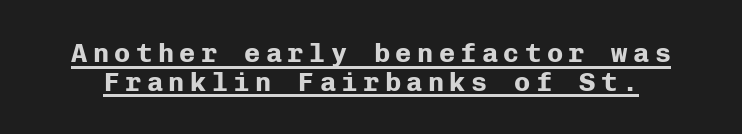
Q: Is the text bold? A: Yes.
Q: Is the text italic (slanted)? A: No, it is upright.
Q: Is the text underlined? A: Yes.
Q: Is the spacing between letters normal or unusually wide? A: Unusually wide.
Q: Is the spacing between lines tight, normal or loose? A: Tight.
